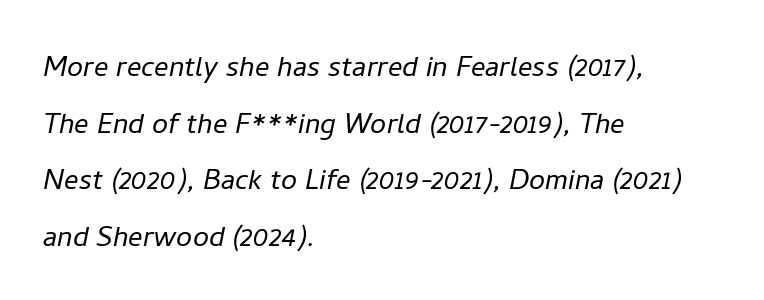
{"italic": "yes", "lean": "right", "slant_degrees": 11, "bold": "no", "weight": "light", "width": "normal", "stroke_contrast": "low", "x_height": "medium", "monospaced": "no", "underline": "no", "align": "left", "line_spacing": "normal", "line_spacing_ratio": 1.57, "letter_spacing": "normal", "letter_spacing_em": 0.0, "glyph_px": 36}
